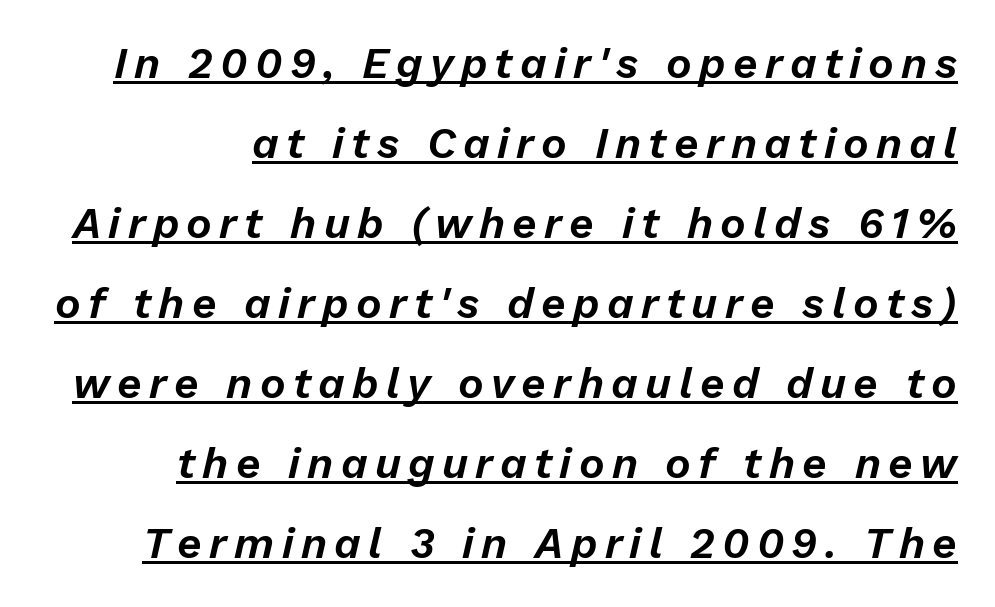
Honestly, the underline is the first thing you notice here. Looks like regular typesetting: each glyph gets only the width it needs. The typography opts for an oblique posture over an upright one. The text block is weighted toward the right margin, trailing off unevenly leftward.
